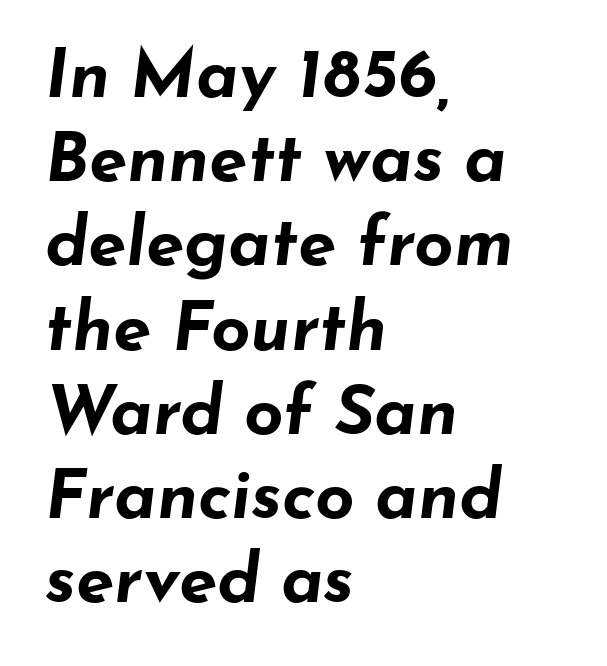
The image shows 69 px bold, wide type, italic (leaning right); set left-aligned, line spacing 1.22x, normal letter spacing, not underlined; low stroke contrast and a small x-height.
